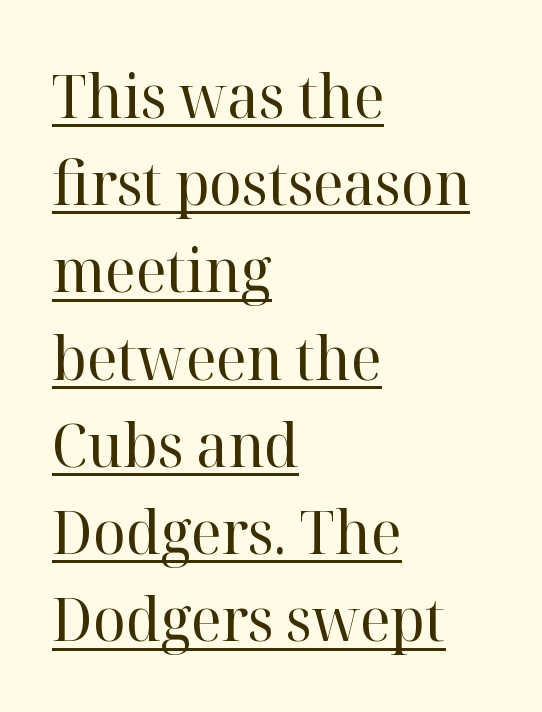
Summary of vertical rhythm: regular, with standard interline spacing. The letters stand straight up with perfectly vertical stems. Weight: not bold — regular or lighter. In terms of letterspacing, this is plain default setting. Has an underline been added? It has.
